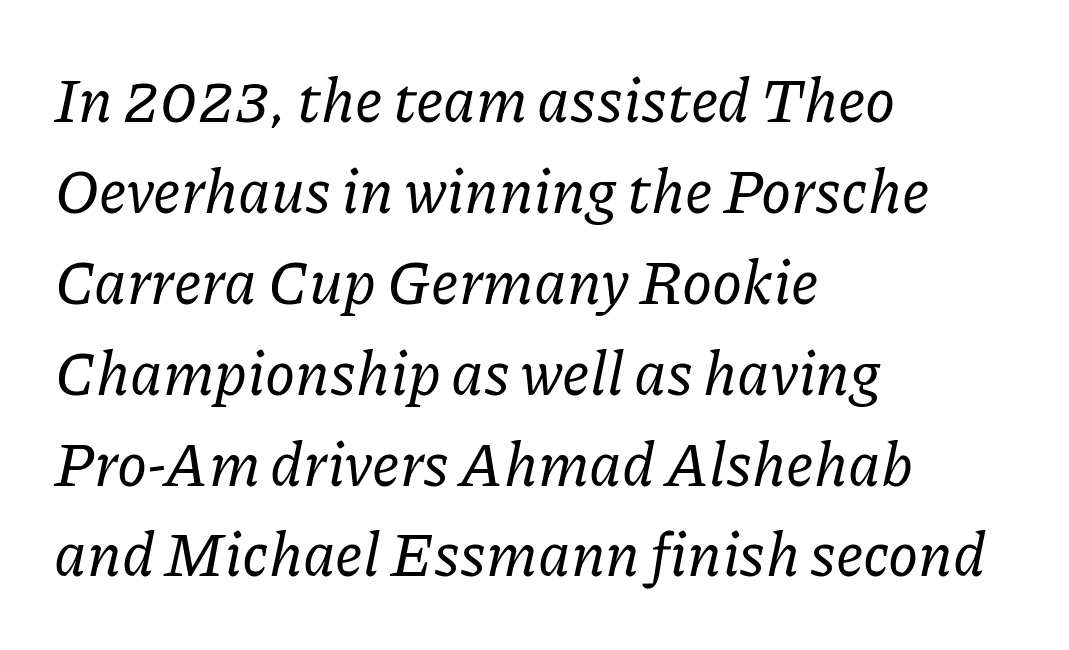
{"serif": "yes", "italic": "yes", "lean": "right", "slant_degrees": 11, "width": "normal", "stroke_contrast": "low", "x_height": "medium", "monospaced": "no", "underline": "no", "align": "left", "line_spacing": "normal", "line_spacing_ratio": 1.49, "letter_spacing": "normal", "letter_spacing_em": 0.0, "glyph_px": 61}
